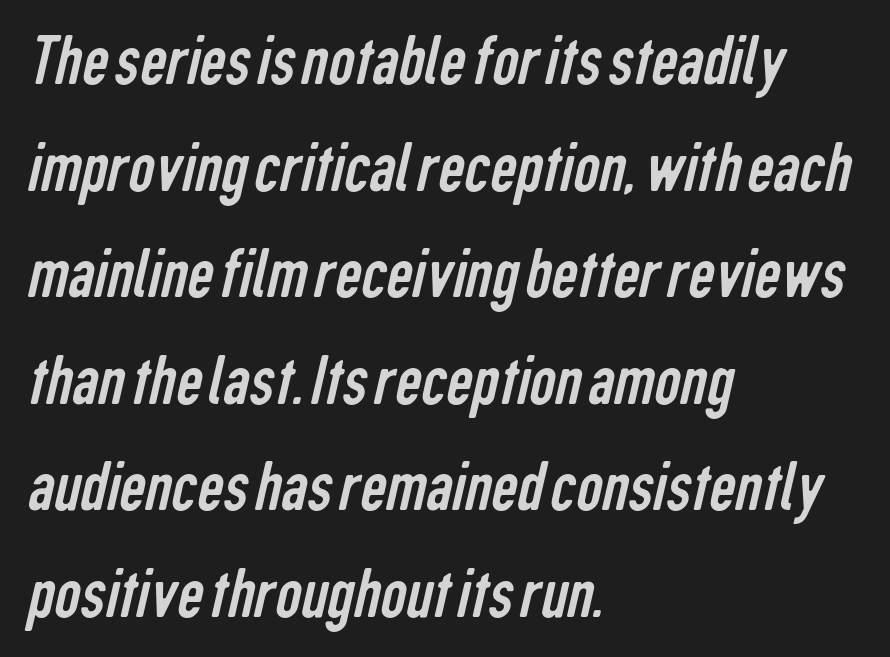
Q: Is the text bold? A: No.
Q: Is the typeface a serif or a sans-serif typeface? A: Sans-serif.
Q: Is the text underlined? A: No.
Q: How is the paragraph aligned? A: Left-aligned.
Q: Is the spacing between letters normal or unusually wide? A: Normal.
Q: Is the spacing between lines tight, normal or loose? A: Normal.
Q: Width (condensed, normal, or wide)? A: Condensed.
Q: Stroke contrast? A: Low.
Q: x-height? A: Medium.
Q: Monospaced? A: No.
